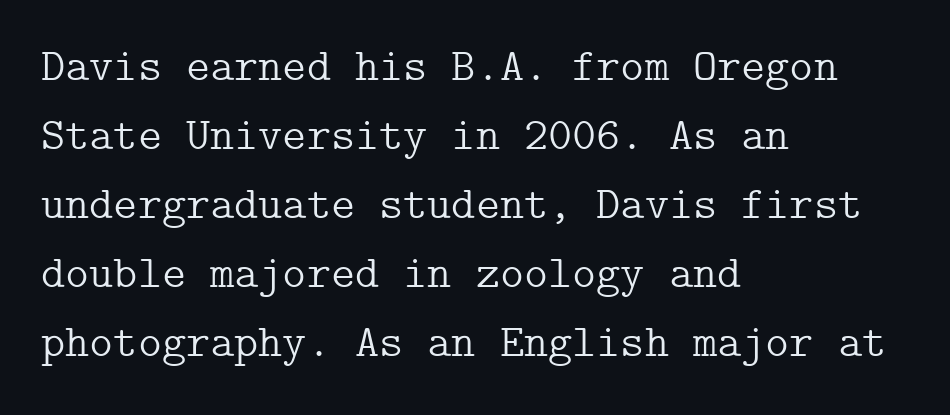
{"serif": "yes", "italic": "no", "bold": "no", "weight": "light", "width": "normal", "stroke_contrast": "low", "x_height": "medium", "underline": "no", "align": "left", "line_spacing": "normal", "line_spacing_ratio": 1.5, "letter_spacing": "normal", "letter_spacing_em": 0.0, "glyph_px": 46}
